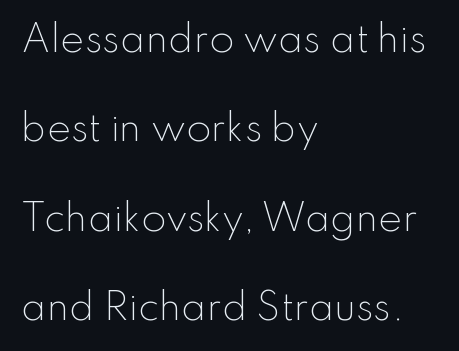
You could fit nearly another row in the gap between these rows. No letter is thick-stroked: the sample isn't bold. Words float on clear page, feet unadorned. Default kerning and tracking; the words read as compact shapes. Note: no serifs on the glyphs.
